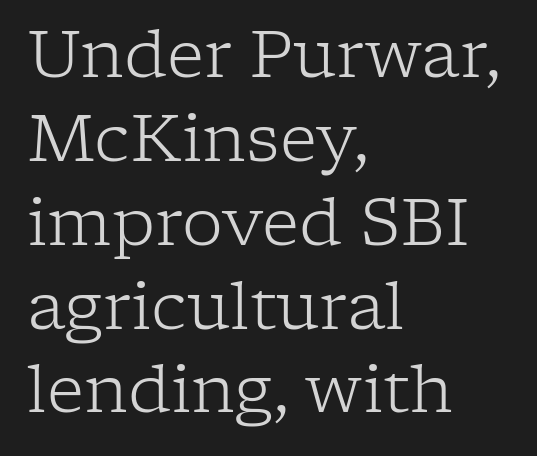
{"serif": "yes", "italic": "no", "bold": "no", "weight": "light", "width": "normal", "stroke_contrast": "low", "x_height": "medium", "monospaced": "no", "underline": "no", "align": "left", "line_spacing": "normal", "line_spacing_ratio": 1.29, "letter_spacing": "normal", "letter_spacing_em": 0.0, "glyph_px": 65}
